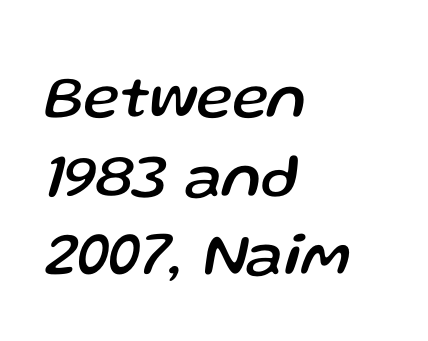
Decoration check: the copy has no underline. The passage shown stacks its lines at a standard gap. This rendering uses left alignment, leaving the right contour irregular. These lines keep a tight, regular rhythm from letter to letter.
